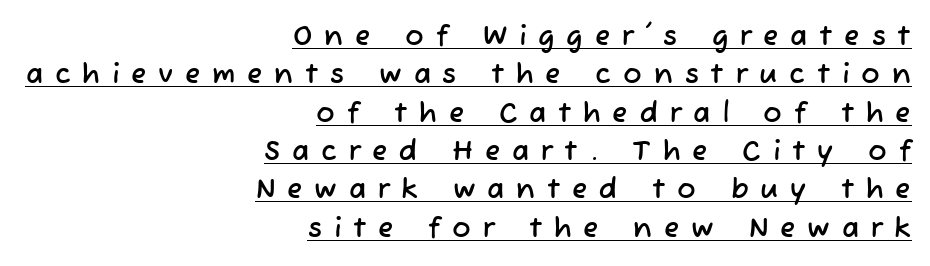
Honestly, the underline is the first thing you notice here. Typeset ragged left — the right edge is the straight one. Here the glyphs are tracked loosely, breaking word shapes into spaced letters. Each letter's strokes conclude bluntly, with no projecting serifs. The letters advance in unequal steps, a hallmark of proportional type.
